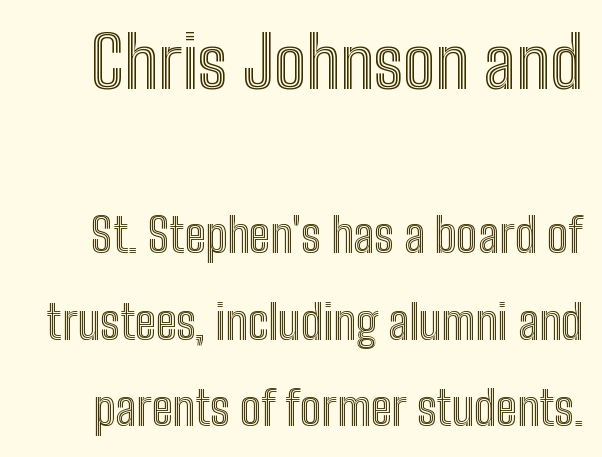
{"italic": "no", "width": "condensed", "x_height": "medium", "monospaced": "no", "underline": "no", "line_spacing_ratio": 1.84, "letter_spacing": "normal", "letter_spacing_em": 0.0, "larger_block": "first", "size_ratio": 1.51, "glyph_px": 71}
